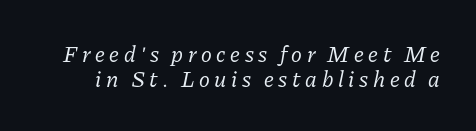
Q: Is the text bold? A: No.
Q: Is the text italic (slanted)? A: Yes, it leans right by about 11 degrees.
Q: Is the text underlined? A: No.
Q: Is the spacing between letters normal or unusually wide? A: Unusually wide.
Q: Is the spacing between lines tight, normal or loose? A: Tight.
